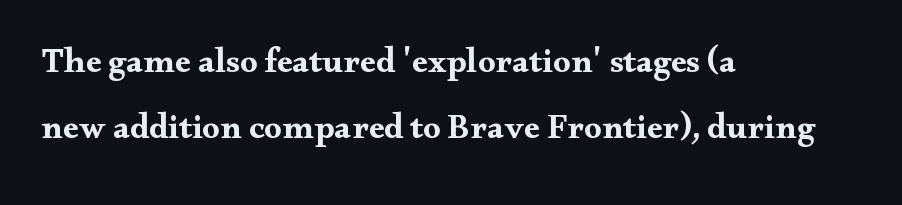
The image shows 35 px bold, wide serif type, upright; set left-aligned, line spacing 1.88x, normal letter spacing, not underlined; medium stroke contrast and a small x-height.
